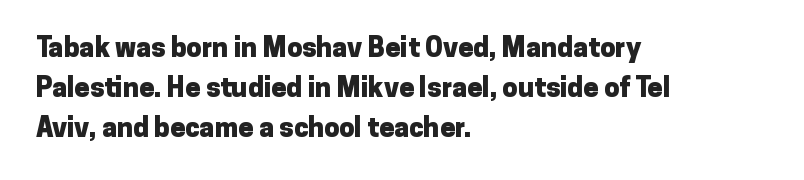
A student would call this left alignment; a typographer would say flush left, rag right. Lines of text with bare space underneath. Does the weight exceed regular? Yes, all the way to bold. Posture: vertical. The rows are spaced the way most documents space them. In terms of letterspacing, this is plain default setting.
